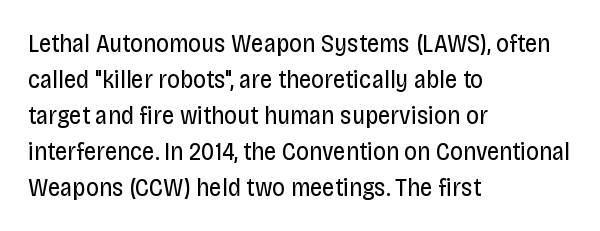
Q: Is the text bold? A: No.
Q: Is the text italic (slanted)? A: No, it is upright.
Q: Is the text underlined? A: No.
Q: How is the paragraph aligned? A: Left-aligned.
Q: Is the spacing between letters normal or unusually wide? A: Normal.
Q: Is the spacing between lines tight, normal or loose? A: Normal.
